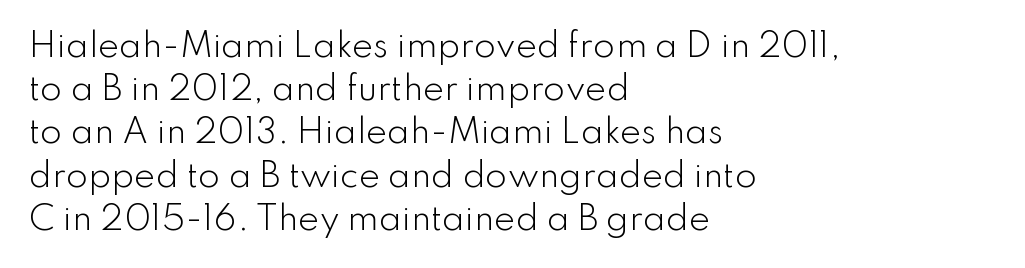
Q: Is the text bold? A: No.
Q: Is the text italic (slanted)? A: No, it is upright.
Q: Is the typeface a serif or a sans-serif typeface? A: Sans-serif.
Q: Is the text underlined? A: No.
Q: How is the paragraph aligned? A: Left-aligned.
Q: Is the spacing between letters normal or unusually wide? A: Normal.
Q: Is the spacing between lines tight, normal or loose? A: Normal.
Q: Width (condensed, normal, or wide)? A: Normal.
Q: Stroke contrast? A: Low.
Q: x-height? A: Small.
Q: Monospaced? A: No.
